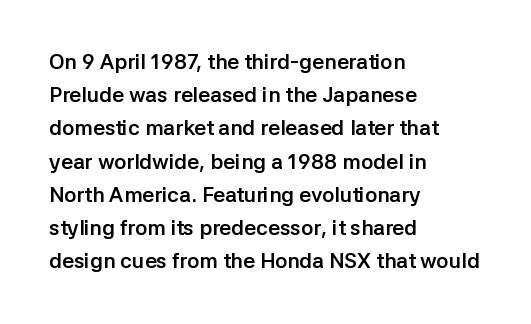
The image shows 21 px bold type, upright; set left-aligned, normal line spacing (1.58x), normal letter spacing, not underlined.
